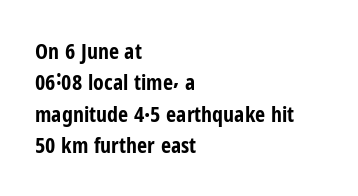
The vertical gap from one line to the next is medium. Bold? Absolutely — the strokes are thick and heavy. Plain, unruled lines of type. The ragged edge is on the right, which tells us the setting is flush left.
